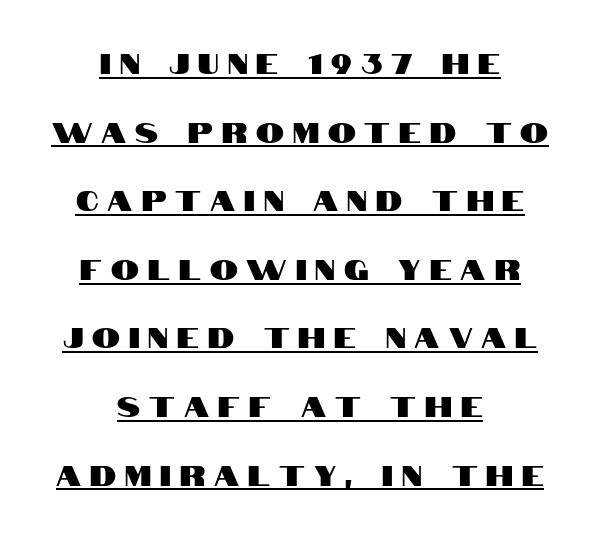
Letter spacing: wide. A typesetter would mark this as roman, not italic. Airy leading. Serif or sans? Sans — the stroke terminals are bare. Notice how a bar underscores the lettering throughout.
